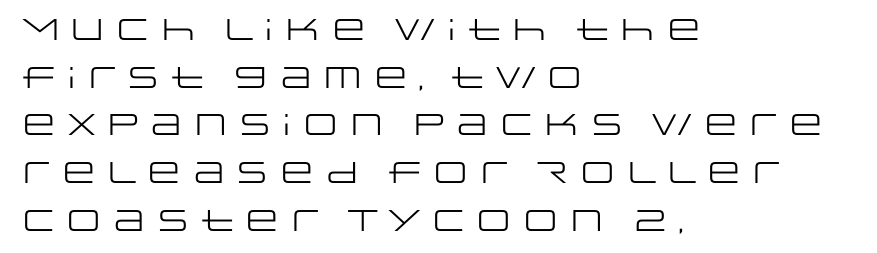
Q: Is the text bold? A: No.
Q: Is the text italic (slanted)? A: No, it is upright.
Q: Is the typeface a serif or a sans-serif typeface? A: Sans-serif.
Q: Is the text underlined? A: No.
Q: How is the paragraph aligned? A: Left-aligned.
Q: Is the spacing between letters normal or unusually wide? A: Normal.
Q: Is the spacing between lines tight, normal or loose? A: Normal.
Q: Width (condensed, normal, or wide)? A: Wide.
Q: Stroke contrast? A: Low.
Q: x-height? A: Large.
Q: Monospaced? A: No.
